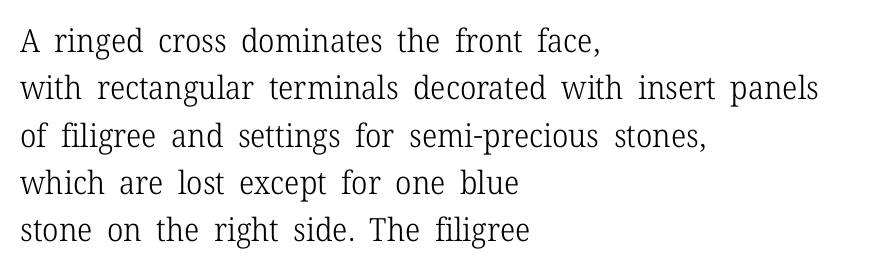
{"serif": "yes", "italic": "no", "bold": "no", "weight": "light", "width": "normal", "stroke_contrast": "low", "x_height": "medium", "monospaced": "no", "underline": "no", "align": "left", "line_spacing": "normal", "line_spacing_ratio": 1.48, "letter_spacing": "normal", "letter_spacing_em": 0.0, "glyph_px": 32}
